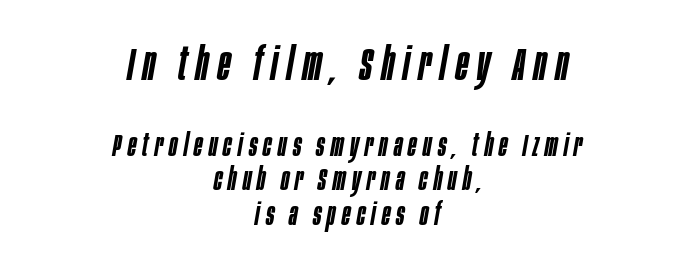
The image shows 46 px semibold, condensed type, italic (leaning right); set centered, tight line spacing (1.11x), unusually wide letter spacing (+0.2 em), not underlined; the first (top) block is 1.48x larger; low stroke contrast and a large x-height.
